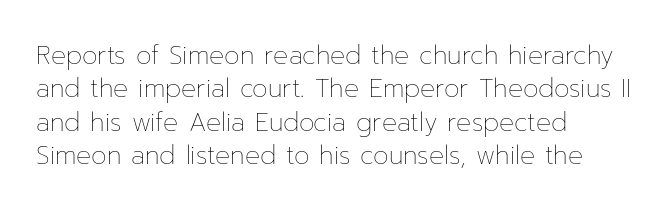
Notice how the stems are strictly vertical — no italics here. Clear beneath every line of the passage. Compared with typical paragraphs, the rows here are spaced about the same. The letters look calm and open, with moderate or lighter stems. Spacing between characters is what you'd get straight out of the box.
